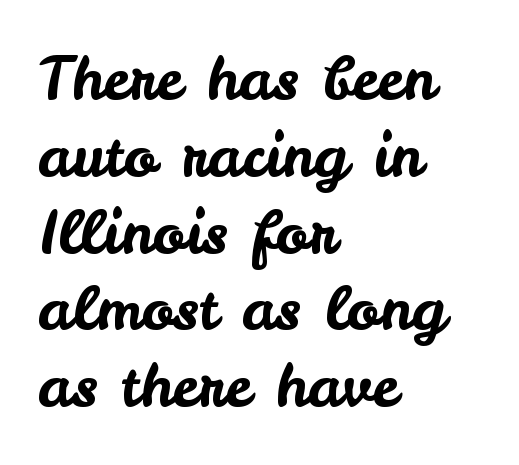
The image shows 60 px sans-serif type; set left-aligned, normal line spacing (1.28x), normal letter spacing, not underlined; low stroke contrast and a small x-height.
